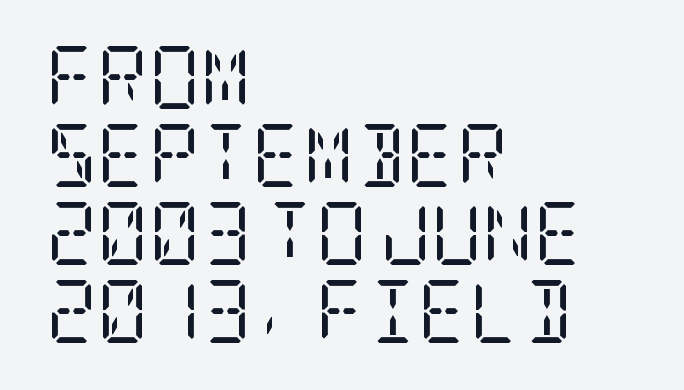
The image shows 63 px regular-weight, condensed serif type, upright; set left-aligned, line spacing 1.24x, normal letter spacing, not underlined; low stroke contrast and a large x-height.
